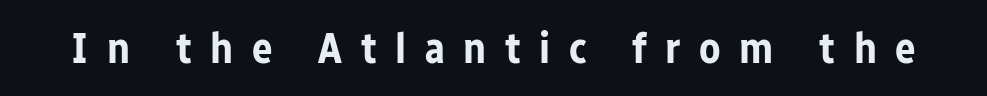
{"serif": "no", "italic": "no", "bold": "yes", "weight": "bold", "width": "normal", "stroke_contrast": "low", "x_height": "medium", "monospaced": "no", "underline": "no", "letter_spacing": "wide", "letter_spacing_em": 0.43, "glyph_px": 43}
